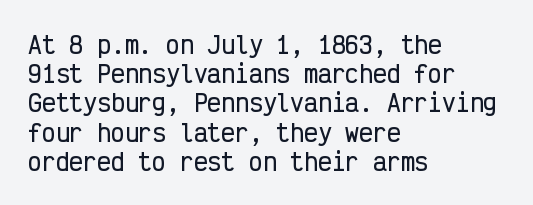
The image shows 23 px text type, upright; set left-aligned, normal line spacing (1.27x), normal letter spacing, not underlined.
